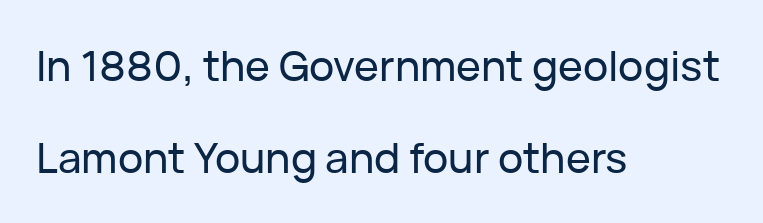
The image shows 42 px sans-serif type, upright; set left-aligned, loose line spacing (2.2x), normal letter spacing, not underlined; low stroke contrast and a medium x-height.
